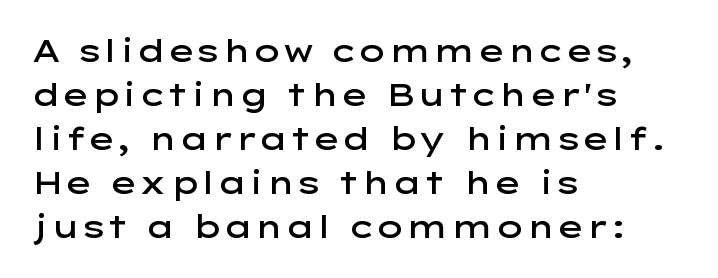
{"serif": "no", "italic": "no", "bold": "semi", "weight": "semibold", "width": "wide", "stroke_contrast": "low", "x_height": "medium", "monospaced": "no", "underline": "no", "align": "left", "line_spacing": "normal", "line_spacing_ratio": 1.42, "letter_spacing": "normal", "letter_spacing_em": 0.0, "glyph_px": 31}
